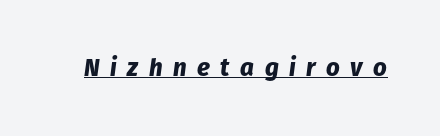
The image shows 24 px bold type, italic (leaning right); set unusually wide letter spacing (+0.44 em), underlined.
